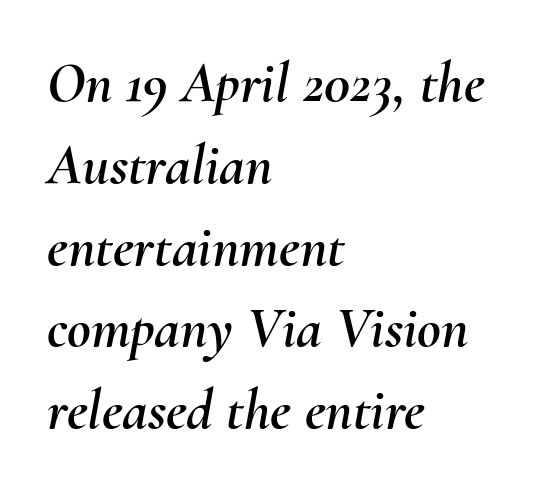
The image shows 58 px text type, italic (leaning right); set left-aligned, normal line spacing (1.41x), normal letter spacing, not underlined; medium stroke contrast and a small x-height.
